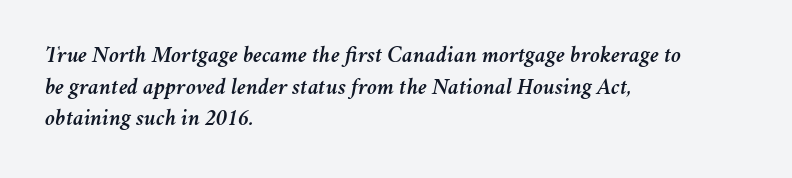
{"italic": "yes", "lean": "right", "slant_degrees": 11, "underline": "no", "align": "left", "line_spacing": "normal", "line_spacing_ratio": 1.37, "letter_spacing": "normal", "letter_spacing_em": 0.0, "glyph_px": 23}
